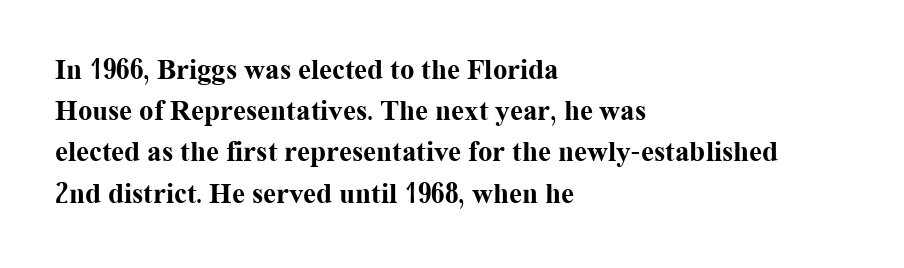
Q: Is the text bold? A: Yes.
Q: Is the text italic (slanted)? A: No, it is upright.
Q: Is the typeface a serif or a sans-serif typeface? A: Serif.
Q: Is the text underlined? A: No.
Q: How is the paragraph aligned? A: Left-aligned.
Q: Is the spacing between letters normal or unusually wide? A: Normal.
Q: Is the spacing between lines tight, normal or loose? A: Normal.
Q: Width (condensed, normal, or wide)? A: Normal.
Q: Stroke contrast? A: Medium.
Q: x-height? A: Medium.
Q: Monospaced? A: No.
